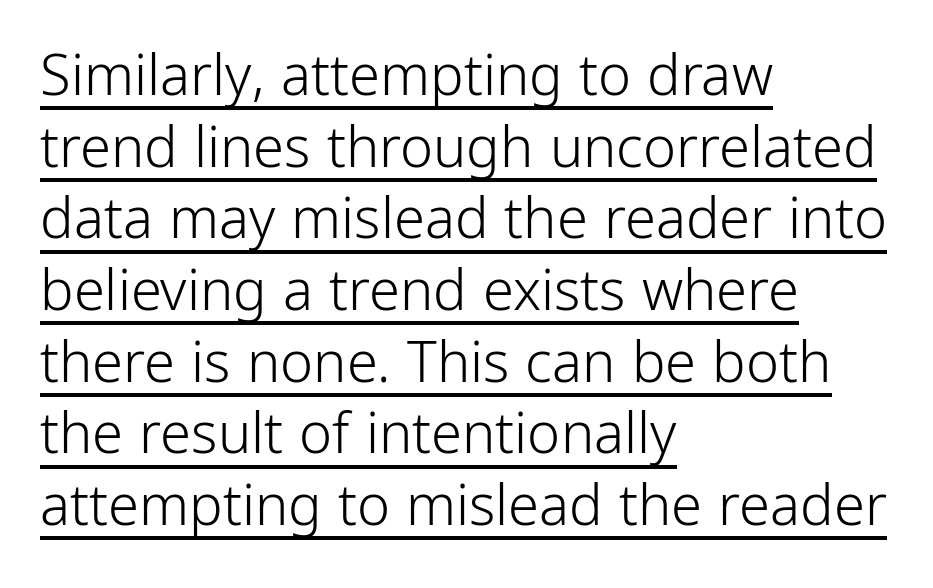
Q: Is the text bold? A: No.
Q: Is the text italic (slanted)? A: No, it is upright.
Q: Is the typeface a serif or a sans-serif typeface? A: Sans-serif.
Q: Is the text underlined? A: Yes.
Q: How is the paragraph aligned? A: Left-aligned.
Q: Is the spacing between letters normal or unusually wide? A: Normal.
Q: Is the spacing between lines tight, normal or loose? A: Normal.
Q: Width (condensed, normal, or wide)? A: Condensed.
Q: Stroke contrast? A: Low.
Q: x-height? A: Medium.
Q: Monospaced? A: No.
